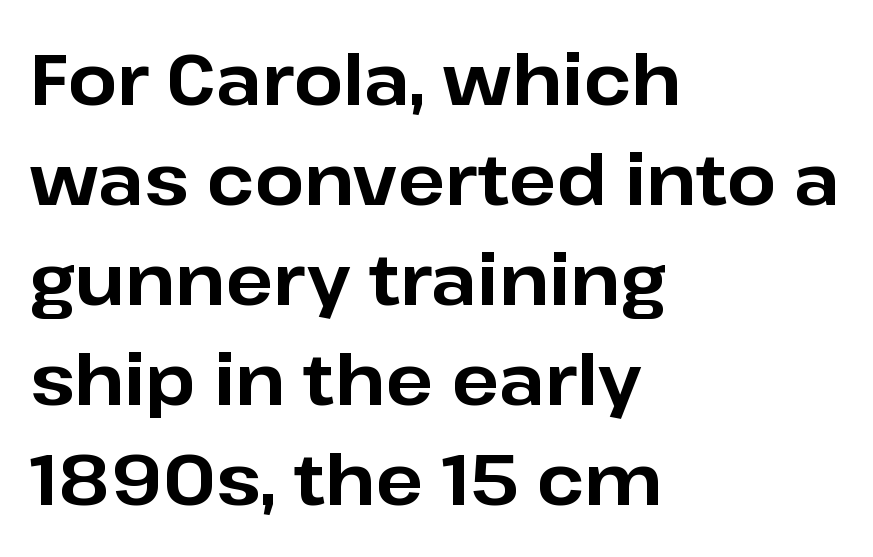
Q: Is the text bold? A: Yes.
Q: Is the text italic (slanted)? A: No, it is upright.
Q: Is the typeface a serif or a sans-serif typeface? A: Sans-serif.
Q: Is the text underlined? A: No.
Q: How is the paragraph aligned? A: Left-aligned.
Q: Is the spacing between letters normal or unusually wide? A: Normal.
Q: Is the spacing between lines tight, normal or loose? A: Normal.
Q: Width (condensed, normal, or wide)? A: Normal.
Q: Stroke contrast? A: Low.
Q: x-height? A: Medium.
Q: Monospaced? A: No.
